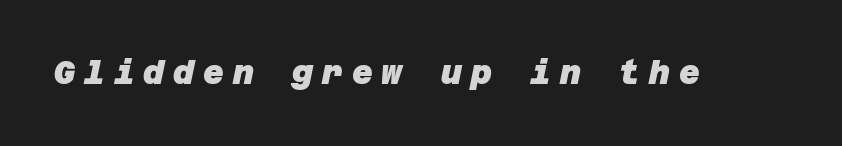
Q: Is the text bold? A: Yes.
Q: Is the typeface a serif or a sans-serif typeface? A: Sans-serif.
Q: Is the text underlined? A: No.
Q: Is the spacing between letters normal or unusually wide? A: Unusually wide.
Q: Width (condensed, normal, or wide)? A: Normal.
Q: Stroke contrast? A: Low.
Q: x-height? A: Large.
